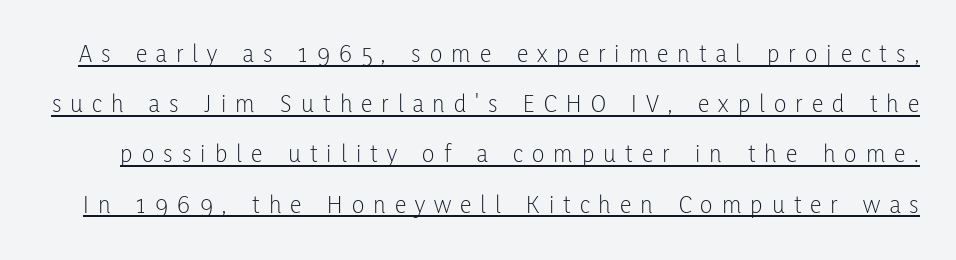
{"italic": "no", "bold": "no", "underline": "yes", "line_spacing": "loose", "line_spacing_ratio": 1.93, "letter_spacing": "wide", "letter_spacing_em": 0.35, "glyph_px": 26}
